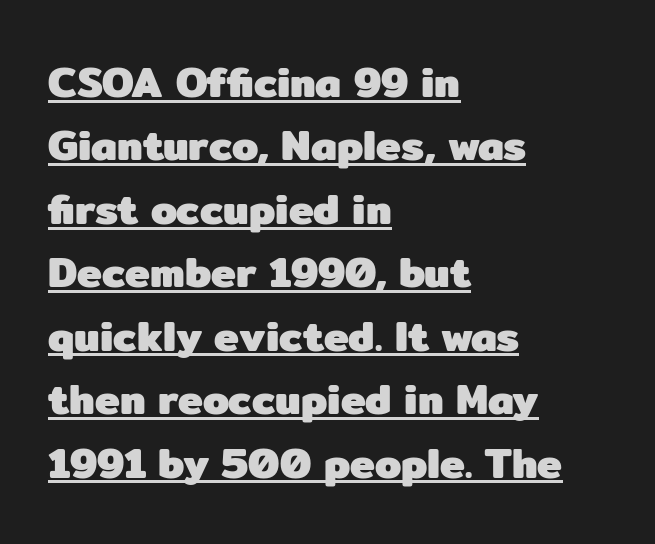
Q: Is the text bold? A: Yes.
Q: Is the text italic (slanted)? A: No, it is upright.
Q: Is the typeface a serif or a sans-serif typeface? A: Sans-serif.
Q: Is the text underlined? A: Yes.
Q: How is the paragraph aligned? A: Left-aligned.
Q: Is the spacing between letters normal or unusually wide? A: Normal.
Q: Is the spacing between lines tight, normal or loose? A: Normal.
Q: Width (condensed, normal, or wide)? A: Normal.
Q: Stroke contrast? A: Low.
Q: x-height? A: Medium.
Q: Monospaced? A: No.
